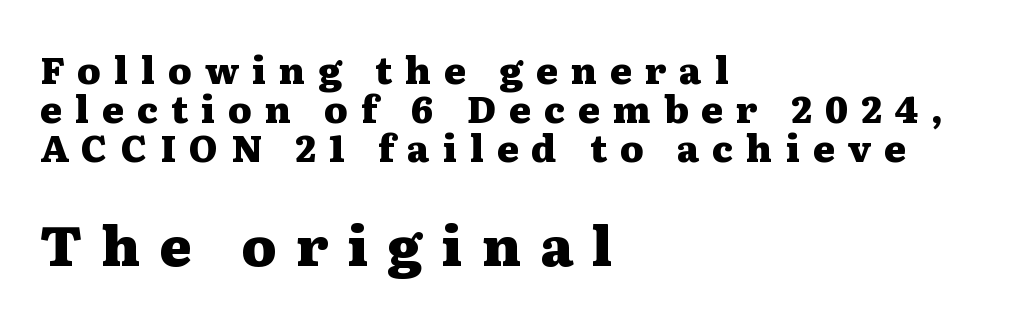
Unlike a clean sans, this face finishes its strokes with serifs. Beneath every word, the page is bare. The passage shown has open, widely tracked lettering throughout. Horizontally, the lines are justified to the leading edge only. The axis of the letterforms is exactly vertical. Leading is clearly below the norm, producing a dense column.
